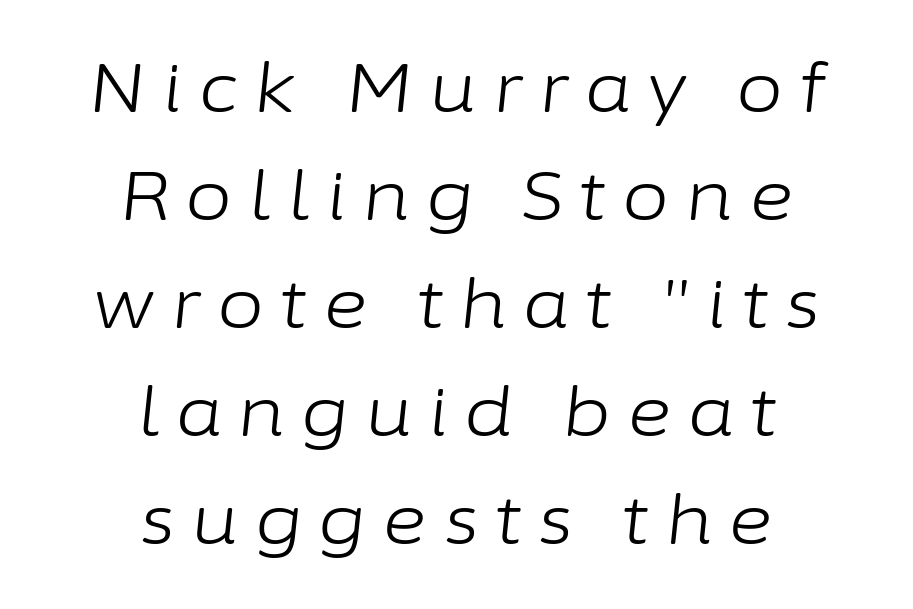
Honestly, there is no underline to notice here at all. You can tell it's italic because the verticals aren't actually vertical. The rendering uses natural spacing where letterforms have individual widths. These glyphs show unthickened strokes, regular width or finer. The text block is weighted toward neither margin, spreading evenly from the middle.
